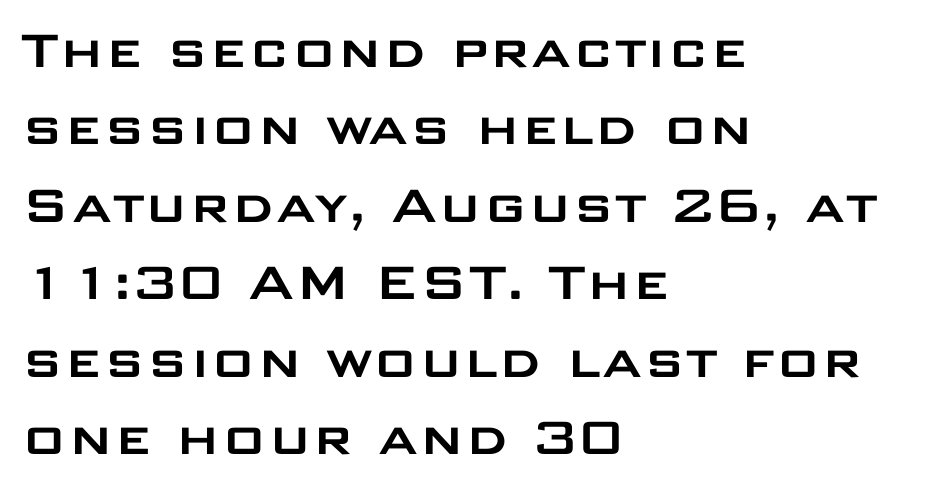
{"serif": "no", "italic": "no", "width": "wide", "stroke_contrast": "low", "x_height": "large", "monospaced": "no", "underline": "no", "align": "left", "line_spacing": "normal", "line_spacing_ratio": 1.29, "letter_spacing": "normal", "letter_spacing_em": 0.0, "glyph_px": 60}
